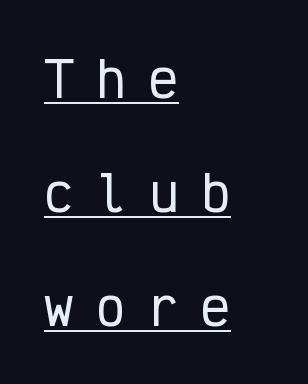
The image shows 49 px condensed sans-serif type, upright, monospaced; set left-aligned, loose line spacing (2.33x), unusually wide letter spacing (+0.47 em), underlined; low stroke contrast and a medium x-height.
